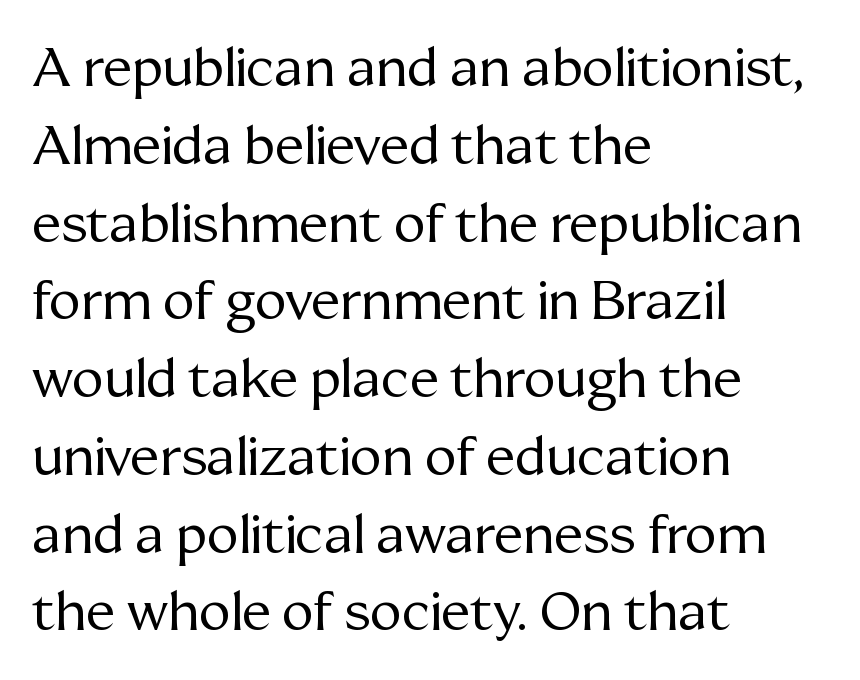
Q: Is the text bold? A: No.
Q: Is the text italic (slanted)? A: No, it is upright.
Q: Is the typeface a serif or a sans-serif typeface? A: Serif.
Q: Is the text underlined? A: No.
Q: How is the paragraph aligned? A: Left-aligned.
Q: Is the spacing between letters normal or unusually wide? A: Normal.
Q: Is the spacing between lines tight, normal or loose? A: Normal.
Q: Width (condensed, normal, or wide)? A: Normal.
Q: Stroke contrast? A: Medium.
Q: x-height? A: Medium.
Q: Monospaced? A: No.
